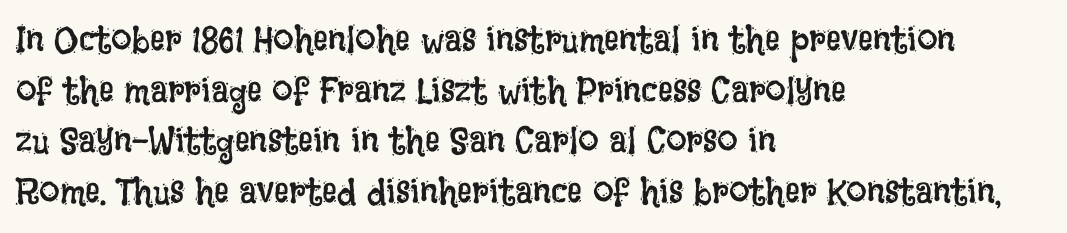
The image shows 37 px regular-weight, condensed type, upright; set left-aligned, normal line spacing (1.37x), normal letter spacing, not underlined; low stroke contrast and a large x-height.
